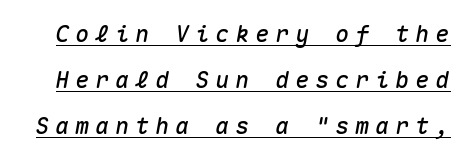
Q: Is the text italic (slanted)? A: Yes, it leans right by about 10 degrees.
Q: Is the text underlined? A: Yes.
Q: Is the spacing between letters normal or unusually wide? A: Unusually wide.
Q: Is the spacing between lines tight, normal or loose? A: Loose.
